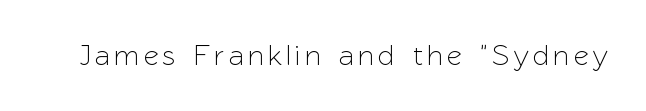
The image shows 29 px sans-serif type, upright; set not underlined; low stroke contrast and a medium x-height.
